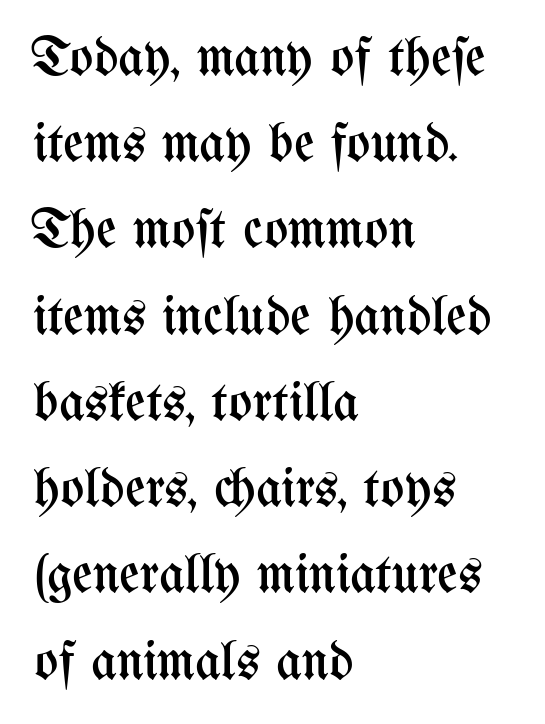
The image shows 56 px regular-weight, condensed type, upright; set left-aligned, normal line spacing (1.54x), normal letter spacing, not underlined; medium stroke contrast and a medium x-height.
